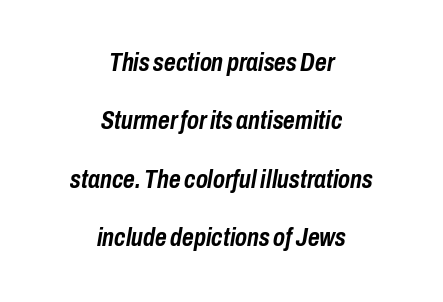
{"italic": "yes", "lean": "right", "slant_degrees": 10, "bold": "yes", "underline": "no", "align": "center", "line_spacing": "loose", "line_spacing_ratio": 2.34, "letter_spacing": "normal", "letter_spacing_em": 0.0, "glyph_px": 25}
